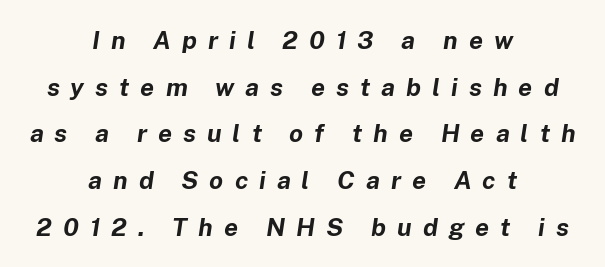
{"italic": "yes", "lean": "right", "slant_degrees": 8, "bold": "yes", "underline": "no", "align": "center", "line_spacing_ratio": 1.87, "letter_spacing": "wide", "letter_spacing_em": 0.44, "glyph_px": 25}
